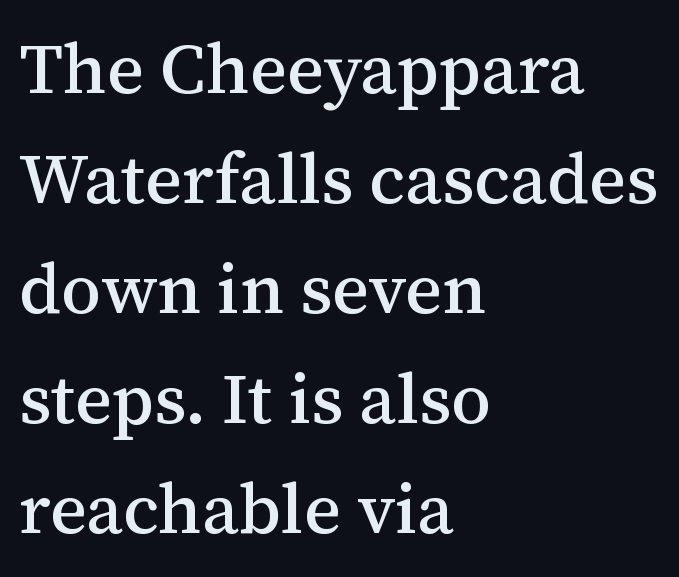
These lines keep a tight, regular rhythm from letter to letter. Note the varied advance widths — an 'i' is clearly narrower than an 'm'. The rendering anchors every line to the left-hand side. Observe the serifs anchoring each vertical stroke in this sample.
